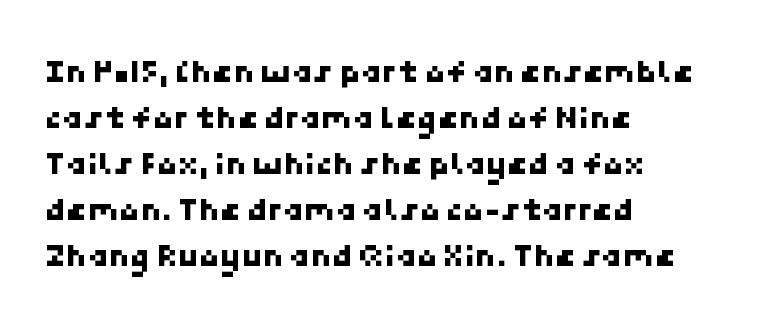
Q: Is the typeface a serif or a sans-serif typeface? A: Sans-serif.
Q: Is the text underlined? A: No.
Q: How is the paragraph aligned? A: Left-aligned.
Q: Is the spacing between letters normal or unusually wide? A: Normal.
Q: Is the spacing between lines tight, normal or loose? A: Normal.
Q: Width (condensed, normal, or wide)? A: Normal.
Q: Stroke contrast? A: Low.
Q: x-height? A: Medium.
